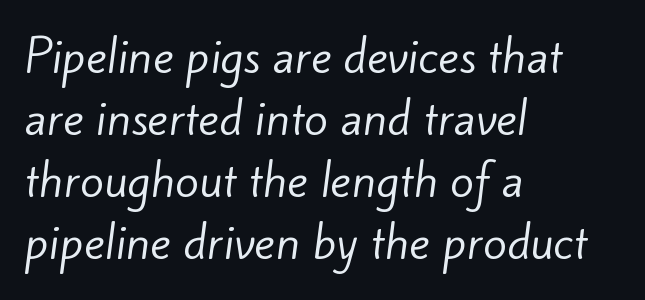
{"serif": "no", "bold": "no", "weight": "regular", "width": "normal", "stroke_contrast": "low", "x_height": "small", "monospaced": "no", "underline": "no", "align": "left", "line_spacing": "normal", "line_spacing_ratio": 1.41, "letter_spacing": "normal", "letter_spacing_em": 0.0, "glyph_px": 44}
